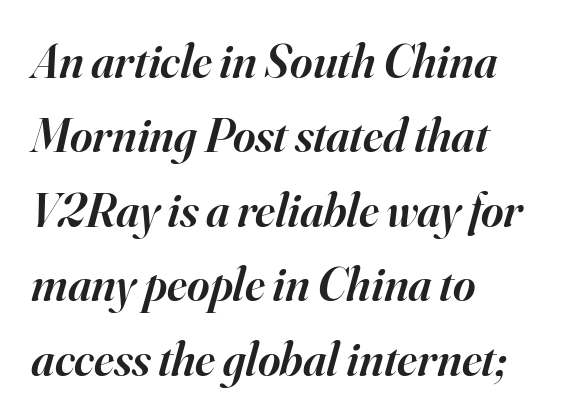
The vertical gap from one line to the next is medium. The space beneath each line is pristine and unruled. A bit beefed up — I'd call it semibold rather than bold. Characters are canted at an angle relative to the baseline's perpendicular. The text block is weighted toward the left margin, trailing off unevenly rightward. To sum up the face: it has serifs.
